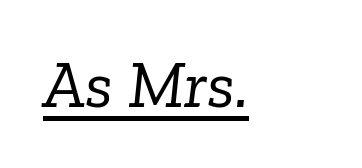
The image shows 67 px light serif type, italic (leaning right); set left-aligned, normal letter spacing, underlined; low stroke contrast and a medium x-height.
